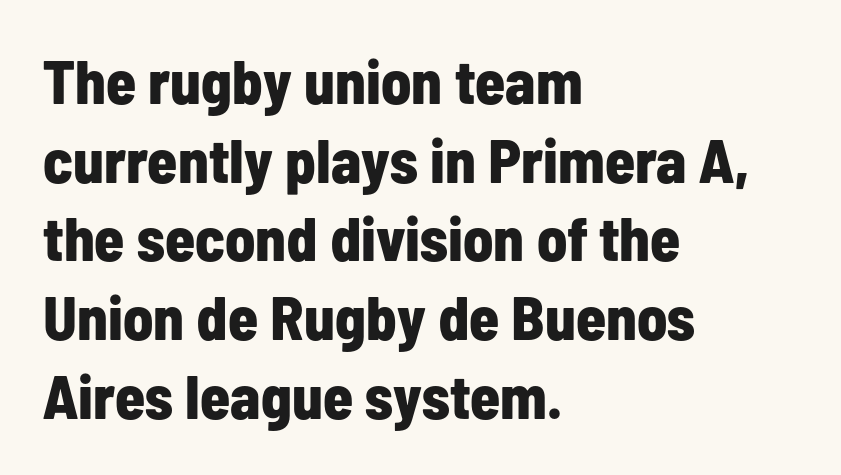
Each new line begins a customary step beneath the previous one. Line beginnings align vertically; line endings do not. Serif or sans? Sans — the stroke terminals are bare. Do the characters align in a grid? No, the font is proportional. The rendering uses a bold face; every stroke is thick and dark. Honestly, there is no underline to notice here at all.
